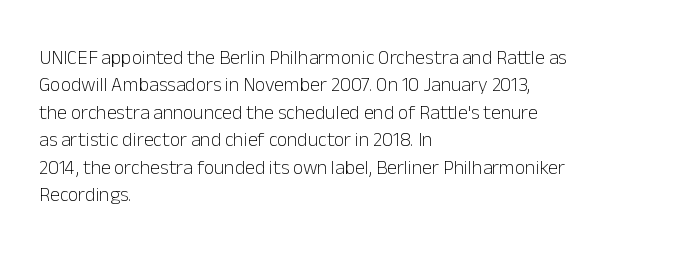
Caption: standard tracking, unaltered. Alignment: flush left. Line spacing here is normal. Weight: not bold — regular or lighter.
